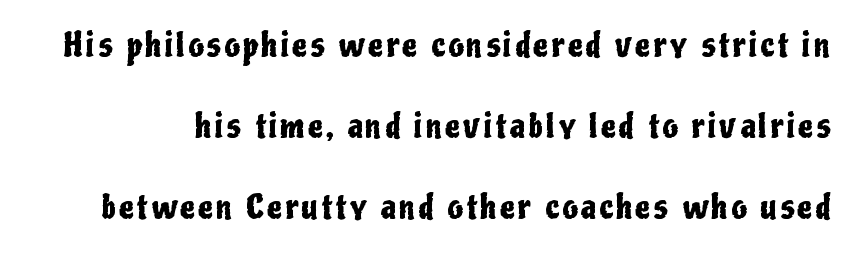
{"serif": "no", "italic": "no", "width": "condensed", "stroke_contrast": "low", "x_height": "medium", "monospaced": "no", "underline": "no", "line_spacing": "loose", "line_spacing_ratio": 2.46, "glyph_px": 33}
